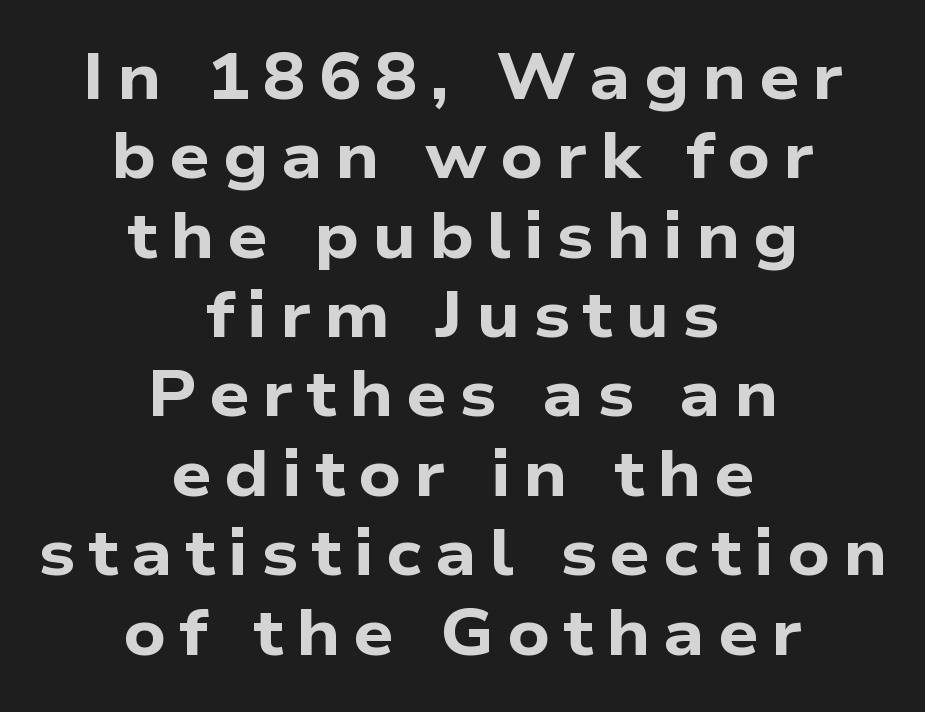
Q: Is the text bold? A: Yes.
Q: Is the typeface a serif or a sans-serif typeface? A: Sans-serif.
Q: Is the text underlined? A: No.
Q: How is the paragraph aligned? A: Centered.
Q: Is the spacing between letters normal or unusually wide? A: Unusually wide.
Q: Width (condensed, normal, or wide)? A: Wide.
Q: Stroke contrast? A: Low.
Q: x-height? A: Medium.
Q: Monospaced? A: No.
